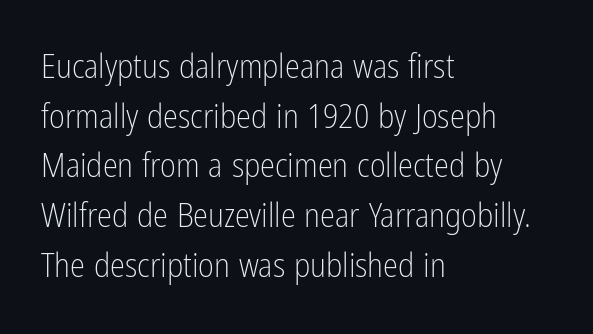
Left-aligned paragraph, ragged on the right. The cut favours lightness, reaching ordinary text weight at its darkest. Is this a sans? Yes — the strokes have no serifs. Posture: straight, roman, zero tilt. If you measured baseline to baseline, you'd find a middling distance. The baseline area is clear.
